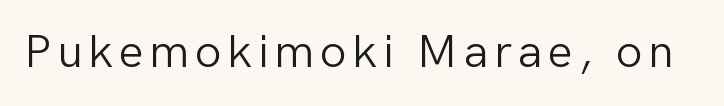
{"serif": "no", "italic": "no", "bold": "no", "weight": "light", "width": "normal", "stroke_contrast": "low", "x_height": "medium", "monospaced": "no", "underline": "no", "glyph_px": 47}
